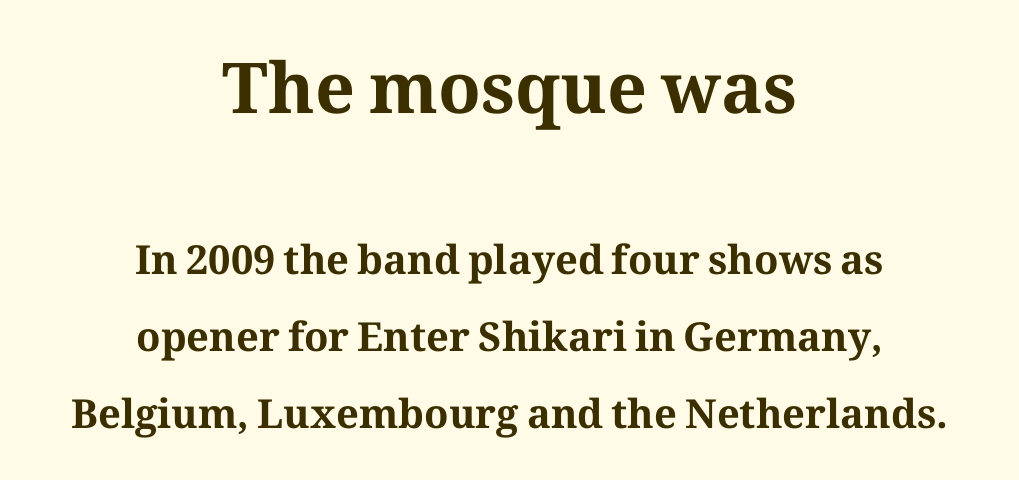
Q: Is the text bold? A: Yes.
Q: Is the text italic (slanted)? A: No, it is upright.
Q: Is the typeface a serif or a sans-serif typeface? A: Serif.
Q: Is the text underlined? A: No.
Q: How is the paragraph aligned? A: Centered.
Q: Is the spacing between letters normal or unusually wide? A: Normal.
Q: Is the spacing between lines tight, normal or loose? A: Loose.
Q: Which block of text is set in a larger size, the first (top) or the second (bottom)? A: The first (top) one.
Q: Width (condensed, normal, or wide)? A: Normal.
Q: Stroke contrast? A: Medium.
Q: x-height? A: Medium.
Q: Monospaced? A: No.
